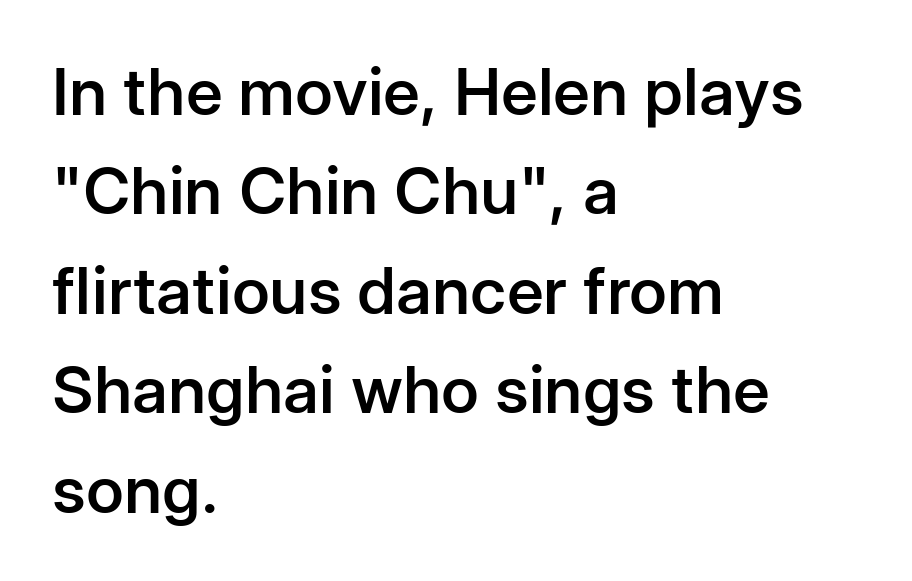
Q: Is the text bold? A: Semi-bold.
Q: Is the text italic (slanted)? A: No, it is upright.
Q: Is the typeface a serif or a sans-serif typeface? A: Sans-serif.
Q: Is the text underlined? A: No.
Q: How is the paragraph aligned? A: Left-aligned.
Q: Is the spacing between letters normal or unusually wide? A: Normal.
Q: Is the spacing between lines tight, normal or loose? A: Normal.
Q: Width (condensed, normal, or wide)? A: Normal.
Q: Stroke contrast? A: Low.
Q: x-height? A: Medium.
Q: Monospaced? A: No.
